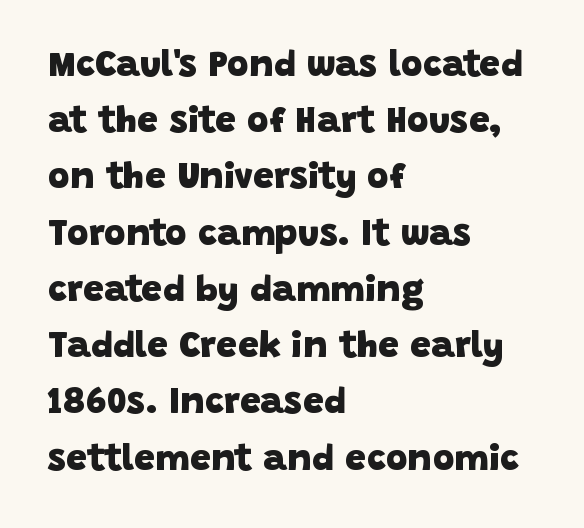
A bare baseline throughout the passage. Strong, thick strokes mark this as bold type. Do the characters align in a grid? No, the font is proportional. Note: no serifs on the glyphs.
